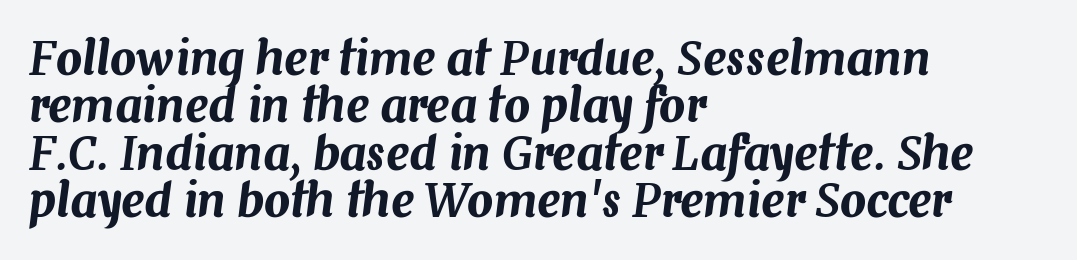
The space beneath each line is pristine and unruled. Spacing verdict: proportional, widths tailored to each character. The paragraph shown leans on its left margin. The horizontal fit of the characters is conventional and even. Each new line begins almost immediately beneath the previous one. When letters slant like this, we call the style italic.
